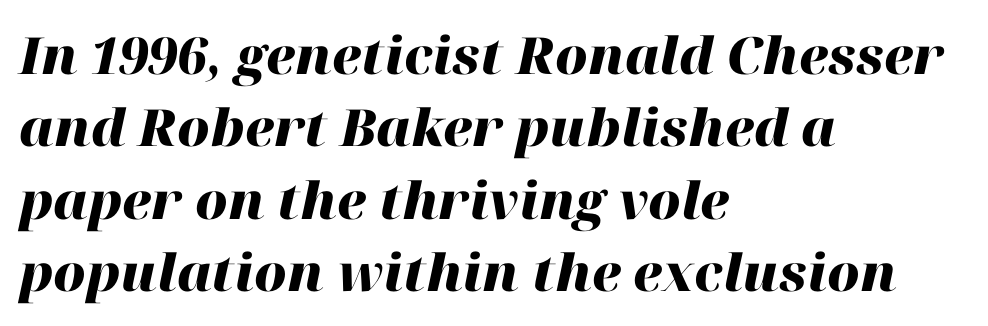
The gaps between neighbouring characters are ordinary and unremarkable. Quick note: interline space is typical. If you drew a ruler down the left edge, every line would touch it. The passage shown leans; its letterforms are oblique. A typesetter would call this proportional, since set widths differ per character. Underlining? Definitely not there.
